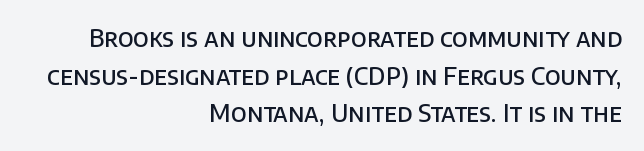
Q: Is the text bold? A: Semi-bold.
Q: Is the text italic (slanted)? A: No, it is upright.
Q: Is the text underlined? A: No.
Q: How is the paragraph aligned? A: Right-aligned.
Q: Is the spacing between letters normal or unusually wide? A: Normal.
Q: Is the spacing between lines tight, normal or loose? A: Normal.
